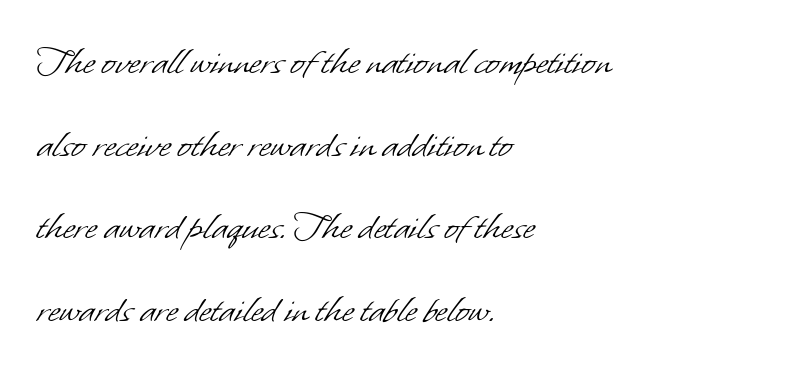
One-word summary of the alignment: left. Ink coverage per letter is moderate at most. I'd call this a sans setting — the letters go barefoot. Any mark beneath the type? The region is blank. The letters sit at their default tracking, neither squeezed nor spread. Interline gaps are noticeably wide in this sample.
